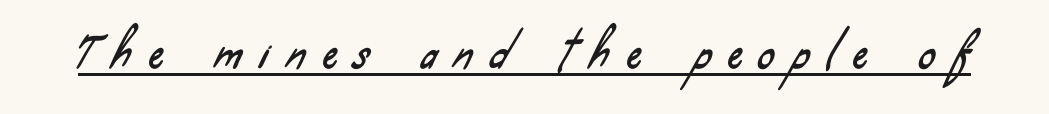
Letterform terminals end flat and unadorned throughout the passage. Think of a printed novel: that variable character pitch is what you see here. The tracking jumps out immediately: characters are airy and widely separated. What decoration does the sample have? An underline.
